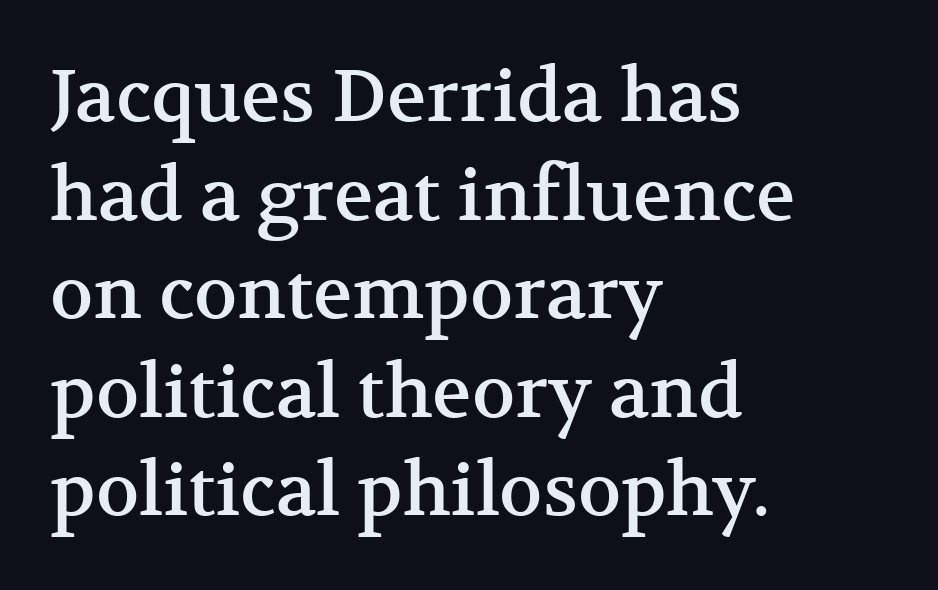
Q: Is the text italic (slanted)? A: No, it is upright.
Q: Is the typeface a serif or a sans-serif typeface? A: Serif.
Q: Is the text underlined? A: No.
Q: How is the paragraph aligned? A: Left-aligned.
Q: Is the spacing between letters normal or unusually wide? A: Normal.
Q: Is the spacing between lines tight, normal or loose? A: Normal.
Q: Width (condensed, normal, or wide)? A: Normal.
Q: Stroke contrast? A: Medium.
Q: x-height? A: Medium.
Q: Monospaced? A: No.
